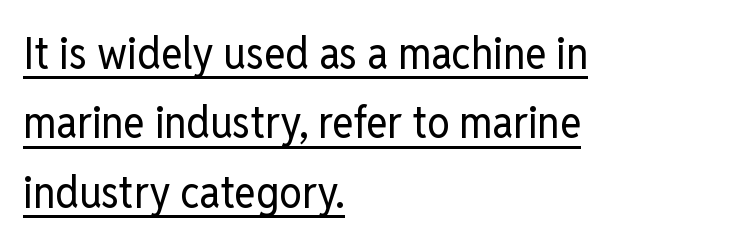
Q: Is the text bold? A: No.
Q: Is the text italic (slanted)? A: No, it is upright.
Q: Is the typeface a serif or a sans-serif typeface? A: Sans-serif.
Q: Is the text underlined? A: Yes.
Q: How is the paragraph aligned? A: Left-aligned.
Q: Is the spacing between letters normal or unusually wide? A: Normal.
Q: Is the spacing between lines tight, normal or loose? A: Normal.
Q: Width (condensed, normal, or wide)? A: Condensed.
Q: Stroke contrast? A: Low.
Q: x-height? A: Medium.
Q: Monospaced? A: No.
